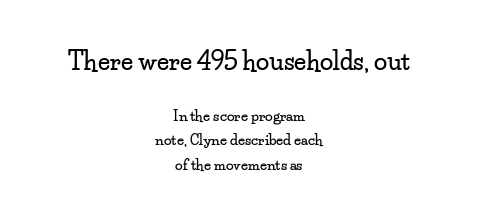
Q: Is the text italic (slanted)? A: No, it is upright.
Q: Is the text underlined? A: No.
Q: How is the paragraph aligned? A: Centered.
Q: Is the spacing between letters normal or unusually wide? A: Normal.
Q: Which block of text is set in a larger size, the first (top) or the second (bottom)? A: The first (top) one.
